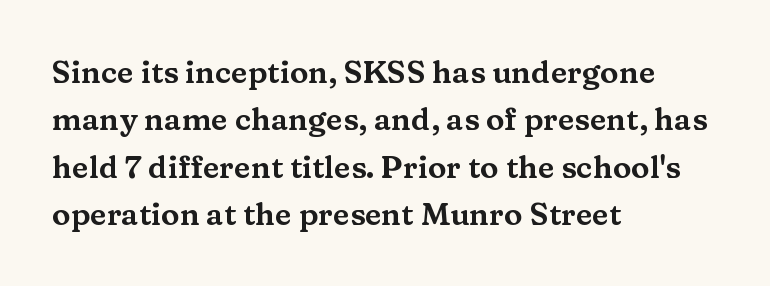
Q: Is the text italic (slanted)? A: No, it is upright.
Q: Is the typeface a serif or a sans-serif typeface? A: Serif.
Q: Is the text underlined? A: No.
Q: How is the paragraph aligned? A: Left-aligned.
Q: Is the spacing between letters normal or unusually wide? A: Normal.
Q: Is the spacing between lines tight, normal or loose? A: Normal.
Q: Width (condensed, normal, or wide)? A: Wide.
Q: Stroke contrast? A: Medium.
Q: x-height? A: Medium.
Q: Monospaced? A: No.
